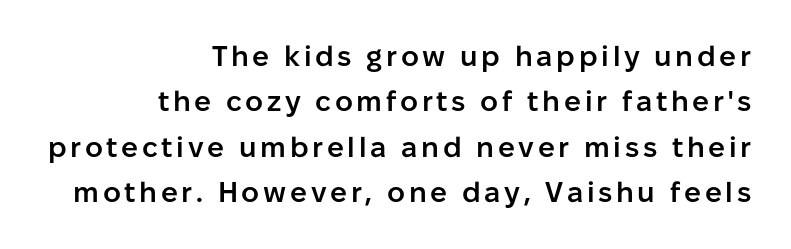
{"serif": "no", "italic": "no", "bold": "semi", "weight": "semibold", "width": "normal", "stroke_contrast": "low", "x_height": "medium", "monospaced": "no", "underline": "no", "align": "right", "line_spacing": "normal", "line_spacing_ratio": 1.62, "glyph_px": 28}
